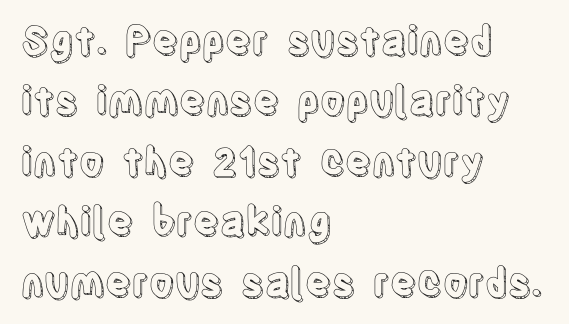
{"italic": "no", "width": "condensed", "x_height": "large", "monospaced": "no", "underline": "no", "align": "left", "line_spacing": "normal", "line_spacing_ratio": 1.55, "letter_spacing": "normal", "letter_spacing_em": 0.0, "glyph_px": 39}
